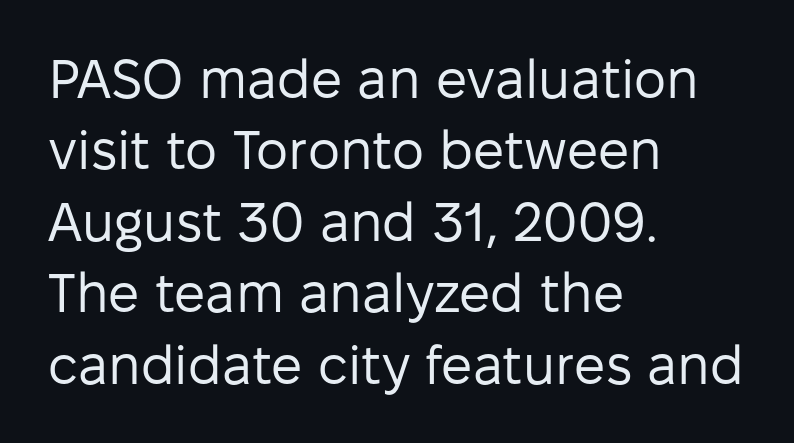
Q: Is the text bold? A: No.
Q: Is the text italic (slanted)? A: No, it is upright.
Q: Is the typeface a serif or a sans-serif typeface? A: Sans-serif.
Q: Is the text underlined? A: No.
Q: How is the paragraph aligned? A: Left-aligned.
Q: Is the spacing between letters normal or unusually wide? A: Normal.
Q: Is the spacing between lines tight, normal or loose? A: Normal.
Q: Width (condensed, normal, or wide)? A: Normal.
Q: Stroke contrast? A: Low.
Q: x-height? A: Medium.
Q: Monospaced? A: No.
